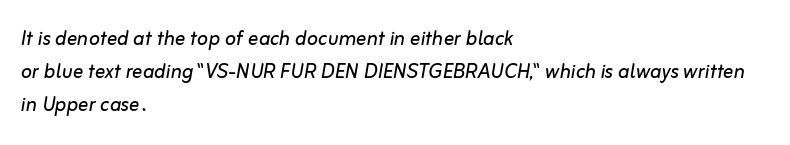
{"italic": "yes", "lean": "right", "slant_degrees": 10, "bold": "no", "underline": "no", "align": "left", "line_spacing": "normal", "line_spacing_ratio": 1.26, "letter_spacing": "normal", "letter_spacing_em": 0.0, "glyph_px": 26}
